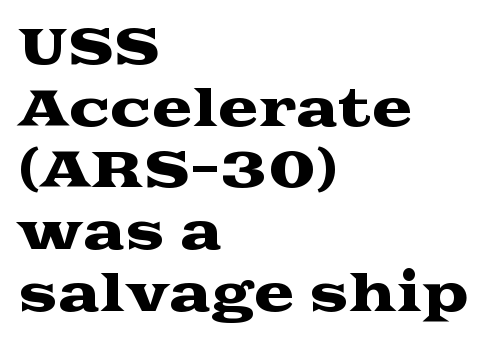
Is this a fixed-width face? No — the glyphs have proportional, varying widths. These lines are composed in type with serifs. These lines stack with their left ends in a neat column. No extra tracking has been applied to these lines.
